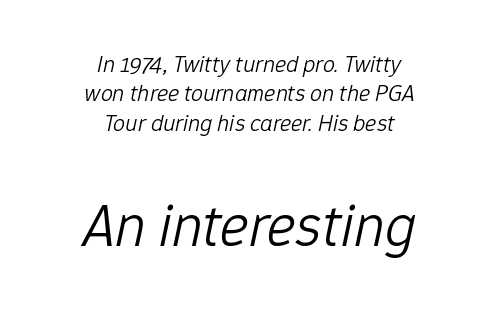
Q: Is the text bold? A: No.
Q: Is the text italic (slanted)? A: Yes, it leans right by about 12 degrees.
Q: Is the text underlined? A: No.
Q: How is the paragraph aligned? A: Centered.
Q: Is the spacing between letters normal or unusually wide? A: Normal.
Q: Which block of text is set in a larger size, the first (top) or the second (bottom)? A: The second (bottom) one.
Q: Width (condensed, normal, or wide)? A: Normal.
Q: Stroke contrast? A: Low.
Q: x-height? A: Medium.
Q: Monospaced? A: No.
